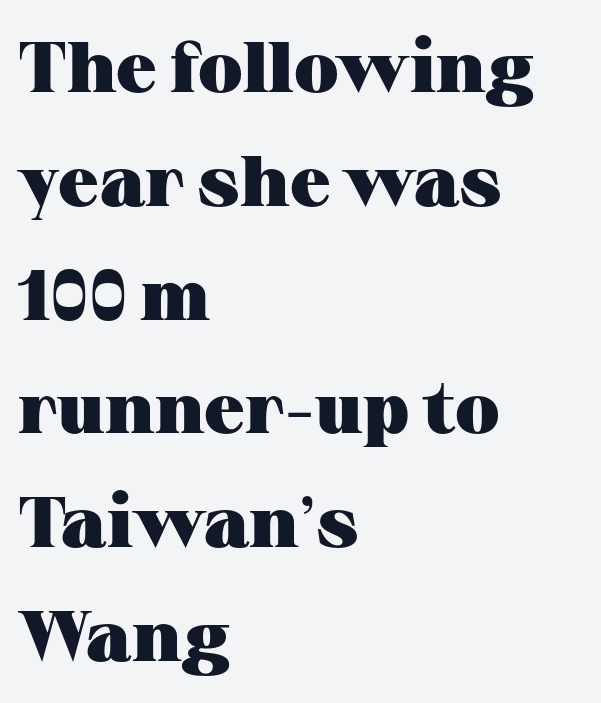
{"serif": "yes", "italic": "no", "bold": "yes", "weight": "heavy", "width": "wide", "stroke_contrast": "medium", "x_height": "medium", "monospaced": "no", "underline": "no", "align": "left", "line_spacing": "normal", "line_spacing_ratio": 1.58, "letter_spacing": "normal", "letter_spacing_em": 0.0, "glyph_px": 72}
